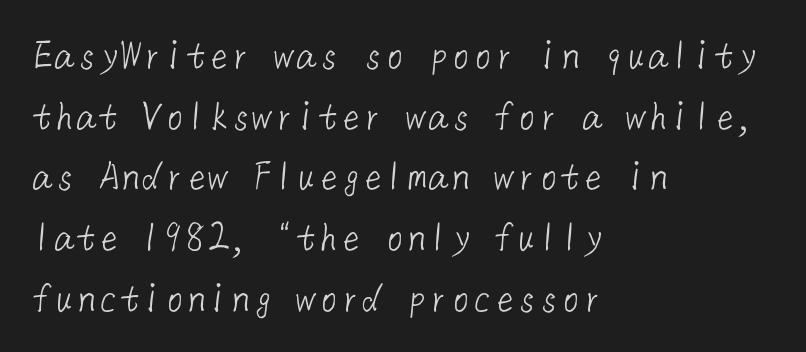
The image shows 44 px light sans-serif type; set left-aligned, normal line spacing (1.38x), normal letter spacing, not underlined; low stroke contrast and a medium x-height.
